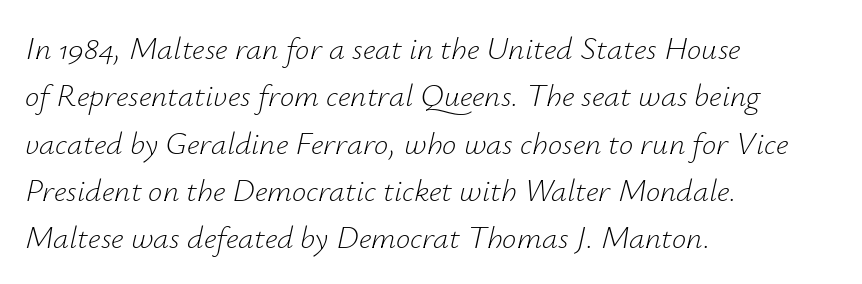
{"italic": "yes", "lean": "right", "slant_degrees": 12, "bold": "no", "weight": "light", "width": "normal", "stroke_contrast": "low", "x_height": "small", "monospaced": "no", "underline": "no", "align": "left", "line_spacing": "normal", "line_spacing_ratio": 1.48, "letter_spacing": "normal", "letter_spacing_em": 0.0, "glyph_px": 32}
